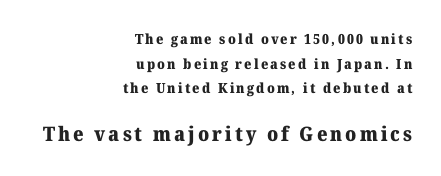
All the whitespace from short lines collects on the left. The strokes are fattened all the way to bold. Underlining? Definitely not there. This sample uses an upright cut, with every glyph sitting square on the baseline. The designer gave the closing block more size than the opening block.
